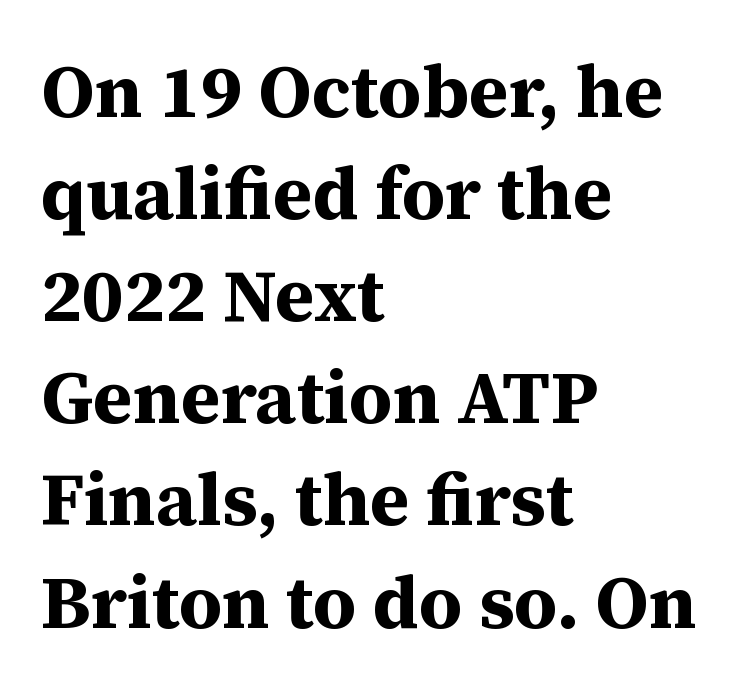
Q: Is the text bold? A: Yes.
Q: Is the text italic (slanted)? A: No, it is upright.
Q: Is the typeface a serif or a sans-serif typeface? A: Serif.
Q: Is the text underlined? A: No.
Q: How is the paragraph aligned? A: Left-aligned.
Q: Is the spacing between letters normal or unusually wide? A: Normal.
Q: Is the spacing between lines tight, normal or loose? A: Normal.
Q: Width (condensed, normal, or wide)? A: Normal.
Q: Stroke contrast? A: Medium.
Q: x-height? A: Medium.
Q: Monospaced? A: No.
